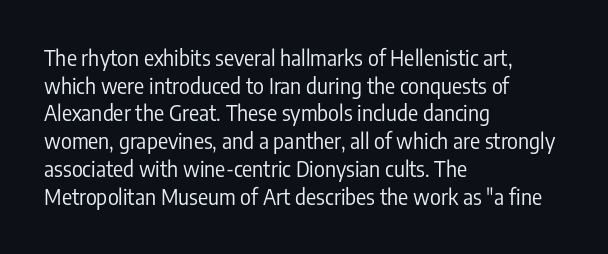
{"italic": "no", "bold": "no", "underline": "no", "align": "left", "line_spacing": "normal", "line_spacing_ratio": 1.32, "letter_spacing": "normal", "letter_spacing_em": 0.0, "glyph_px": 21}
